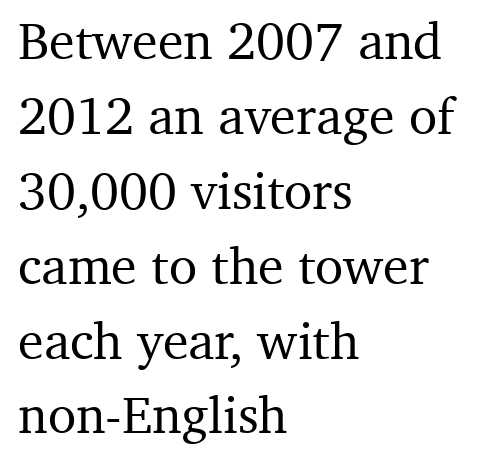
The image shows 52 px serif type, upright; set left-aligned, normal line spacing (1.44x), normal letter spacing, not underlined; medium stroke contrast and a medium x-height.
